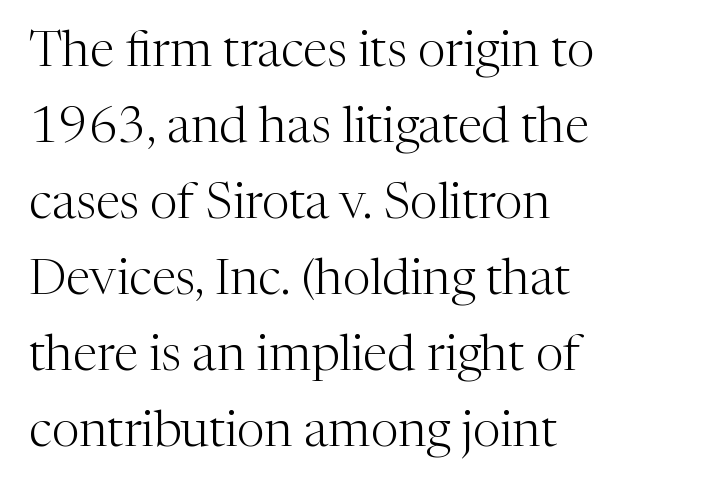
The image shows 50 px light serif type, upright; set left-aligned, normal line spacing (1.52x), normal letter spacing, not underlined; medium stroke contrast and a medium x-height.
